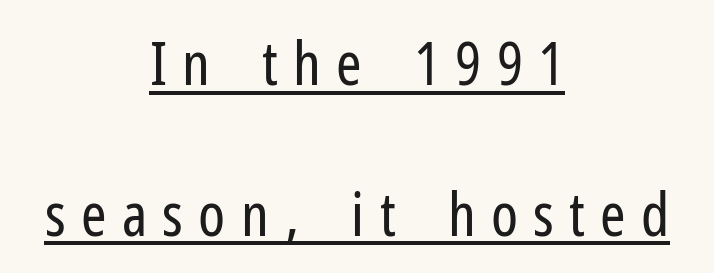
Q: Is the text bold? A: No.
Q: Is the text italic (slanted)? A: No, it is upright.
Q: Is the typeface a serif or a sans-serif typeface? A: Sans-serif.
Q: Is the text underlined? A: Yes.
Q: How is the paragraph aligned? A: Centered.
Q: Is the spacing between letters normal or unusually wide? A: Unusually wide.
Q: Is the spacing between lines tight, normal or loose? A: Loose.
Q: Width (condensed, normal, or wide)? A: Condensed.
Q: Stroke contrast? A: Low.
Q: x-height? A: Medium.
Q: Monospaced? A: No.
